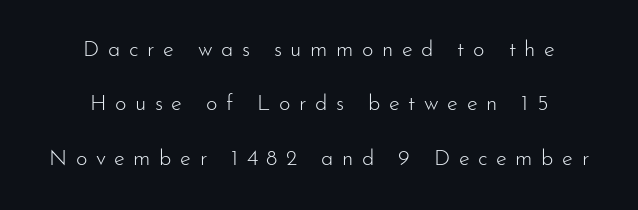
Q: Is the text bold? A: No.
Q: Is the text italic (slanted)? A: No, it is upright.
Q: Is the text underlined? A: No.
Q: How is the paragraph aligned? A: Centered.
Q: Is the spacing between letters normal or unusually wide? A: Unusually wide.
Q: Is the spacing between lines tight, normal or loose? A: Loose.
